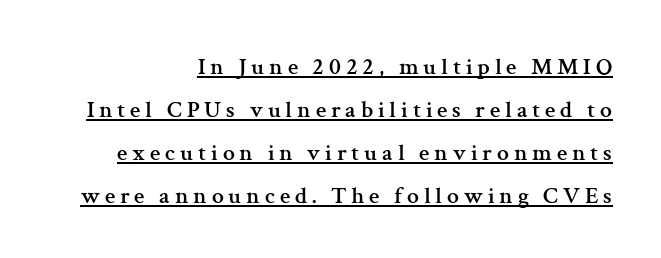
{"italic": "no", "underline": "yes", "align": "right", "line_spacing_ratio": 1.79, "letter_spacing": "wide", "letter_spacing_em": 0.2, "glyph_px": 24}
